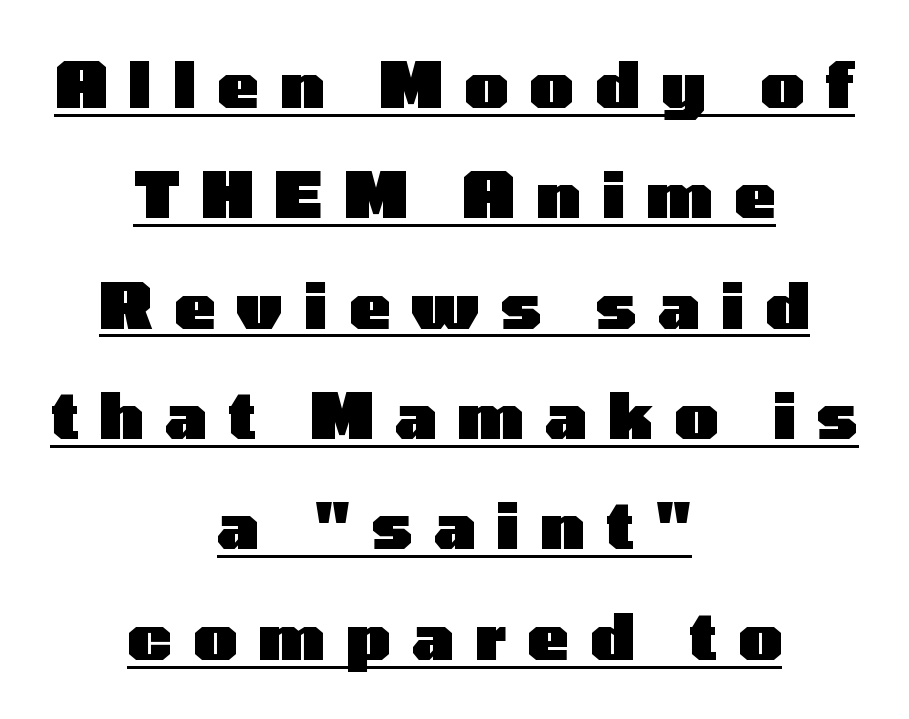
{"serif": "no", "italic": "no", "bold": "yes", "weight": "heavy", "width": "wide", "stroke_contrast": "low", "x_height": "medium", "monospaced": "no", "underline": "yes", "align": "center", "line_spacing_ratio": 1.78, "letter_spacing": "wide", "letter_spacing_em": 0.34, "glyph_px": 62}
